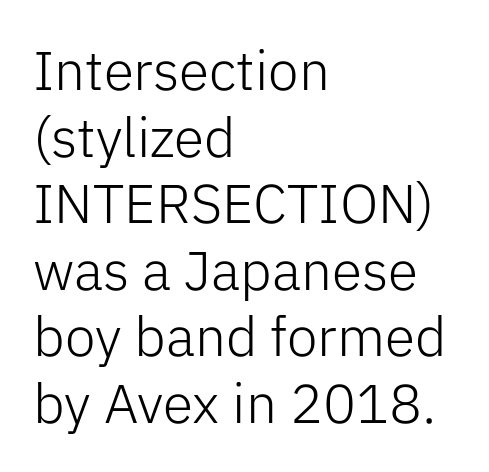
{"serif": "no", "italic": "no", "bold": "no", "weight": "light", "width": "normal", "stroke_contrast": "low", "x_height": "medium", "monospaced": "no", "underline": "no", "align": "left", "line_spacing_ratio": 1.21, "letter_spacing": "normal", "letter_spacing_em": 0.0, "glyph_px": 55}
